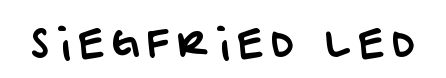
Check under the words: just untouched page. This sample has the flowing, uneven cadence of proportional lettering. Serif or sans? Sans — the stroke terminals are bare.
